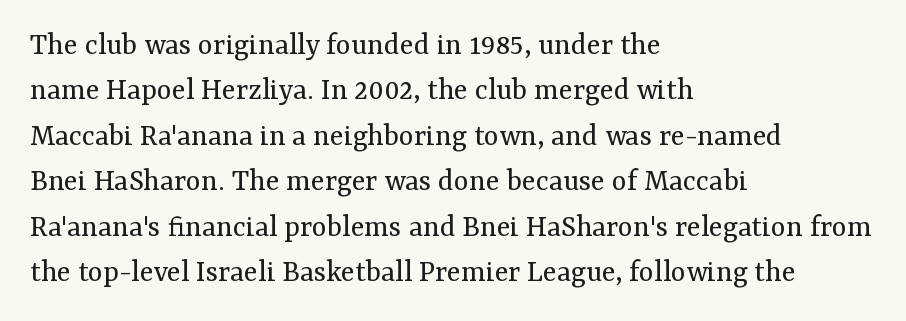
The letters advance in unequal steps, a hallmark of proportional type. Students, observe: this is what conventionally led text looks like. The designer went with a serif here, giving each stem small feet. Spacing between characters is what you'd get straight out of the box. Lines of text with bare space underneath.
